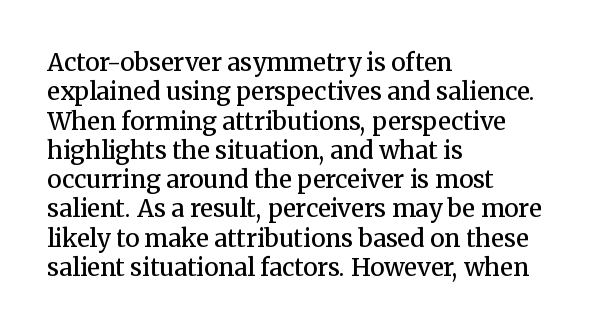
{"italic": "no", "bold": "semi", "underline": "no", "align": "left", "line_spacing_ratio": 1.22, "letter_spacing": "normal", "letter_spacing_em": 0.0, "glyph_px": 24}
